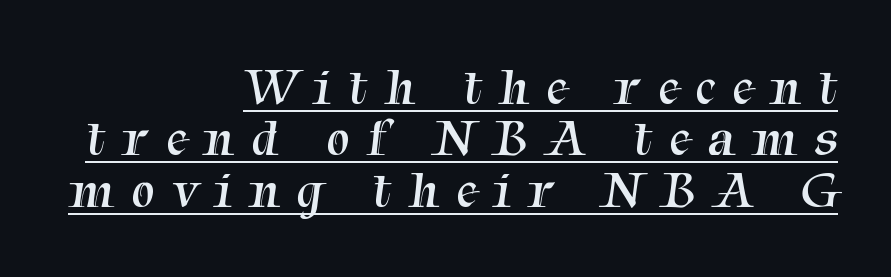
Q: Is the text bold? A: No.
Q: Is the typeface a serif or a sans-serif typeface? A: Serif.
Q: Is the text underlined? A: Yes.
Q: How is the paragraph aligned? A: Right-aligned.
Q: Is the spacing between letters normal or unusually wide? A: Unusually wide.
Q: Is the spacing between lines tight, normal or loose? A: Tight.
Q: Width (condensed, normal, or wide)? A: Normal.
Q: Stroke contrast? A: Medium.
Q: x-height? A: Medium.
Q: Monospaced? A: No.
